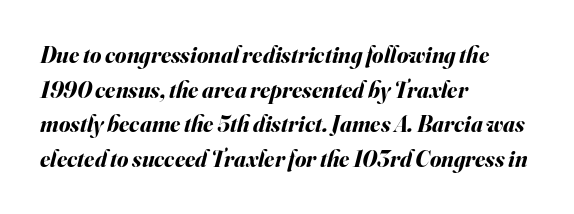
The image shows 23 px bold type, italic (leaning right); set left-aligned, normal line spacing (1.51x), normal letter spacing, not underlined.
